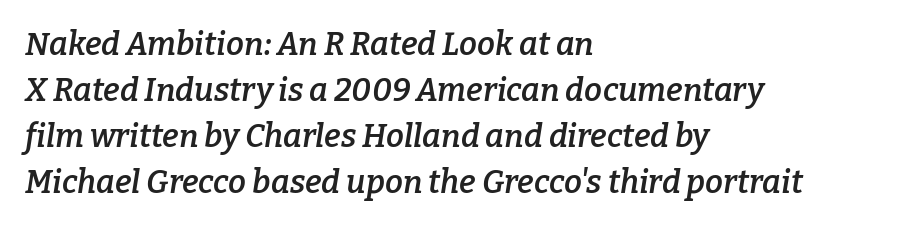
Do the characters align in a grid? No, the font is proportional. The typeface chosen for these lines features serifs. On the weight axis this lands at semibold, roughly 600. A classic flush-left, rag-right setting is used for this passage. These lines keep a tight, regular rhythm from letter to letter. Letters rest on an invisible, unmarked baseline.
